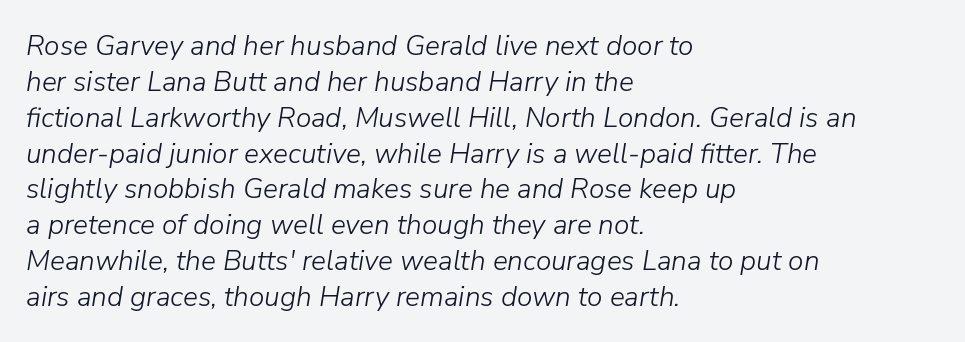
{"italic": "yes", "lean": "right", "slant_degrees": 9, "bold": "no", "weight": "light", "width": "normal", "stroke_contrast": "low", "x_height": "medium", "monospaced": "no", "underline": "no", "align": "left", "line_spacing": "normal", "line_spacing_ratio": 1.28, "letter_spacing": "normal", "letter_spacing_em": 0.0, "glyph_px": 28}
